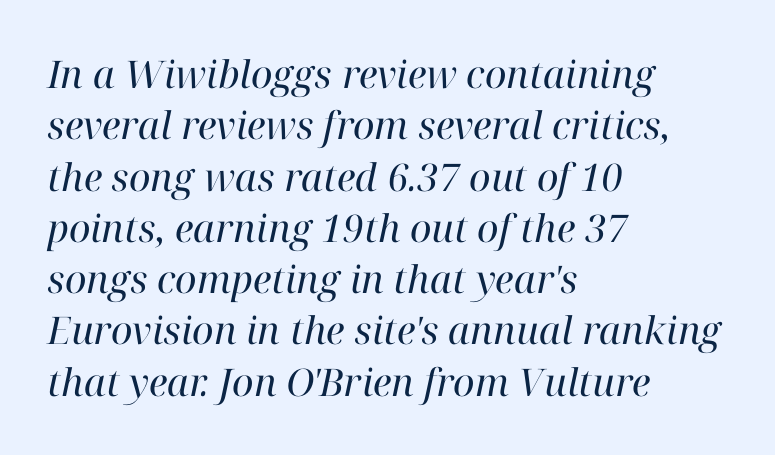
The image shows 38 px regular-weight serif type, italic (leaning right); set left-aligned, normal line spacing (1.35x), normal letter spacing, not underlined; high stroke contrast and a medium x-height.
